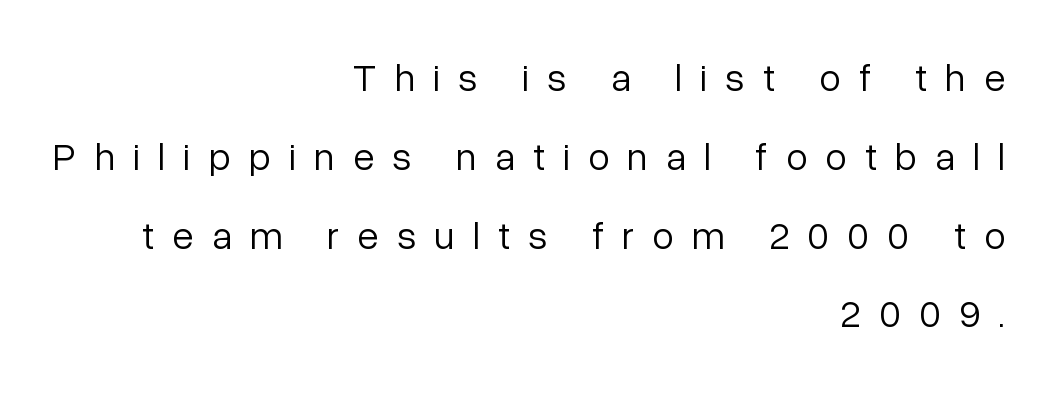
The image shows 39 px light sans-serif type, upright; set right-aligned, loose line spacing (2.02x), unusually wide letter spacing (+0.47 em), not underlined; low stroke contrast and a medium x-height.
